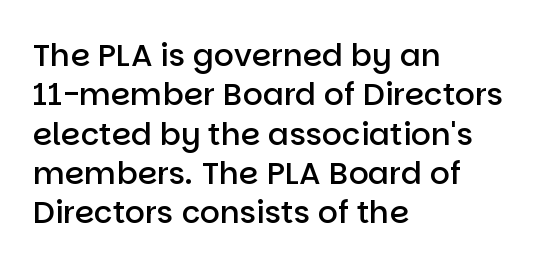
Q: Is the text bold? A: Semi-bold.
Q: Is the text italic (slanted)? A: No, it is upright.
Q: Is the typeface a serif or a sans-serif typeface? A: Sans-serif.
Q: Is the text underlined? A: No.
Q: How is the paragraph aligned? A: Left-aligned.
Q: Is the spacing between letters normal or unusually wide? A: Normal.
Q: Is the spacing between lines tight, normal or loose? A: Normal.
Q: Width (condensed, normal, or wide)? A: Normal.
Q: Stroke contrast? A: Low.
Q: x-height? A: Large.
Q: Monospaced? A: No.
